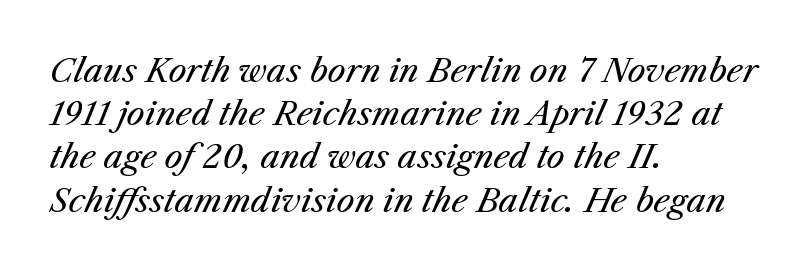
The image shows 32 px regular-weight type, italic (leaning right); set left-aligned, normal line spacing (1.35x), normal letter spacing, not underlined; medium stroke contrast and a medium x-height.
